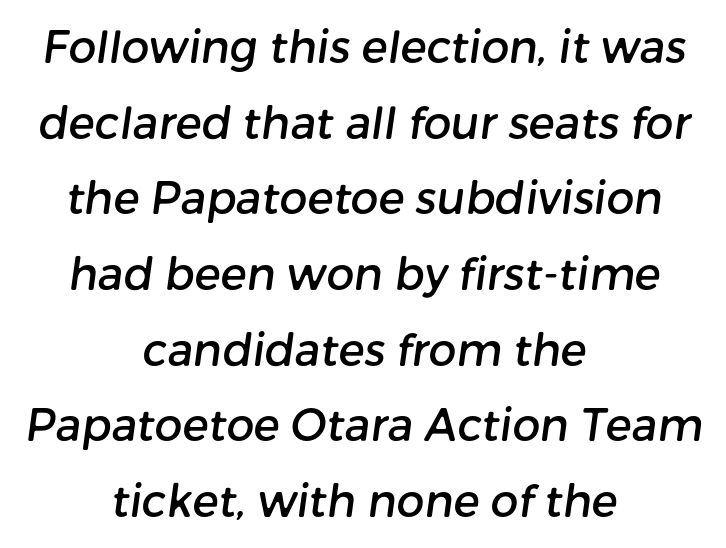
Q: Is the typeface a serif or a sans-serif typeface? A: Sans-serif.
Q: Is the text underlined? A: No.
Q: How is the paragraph aligned? A: Centered.
Q: Is the spacing between letters normal or unusually wide? A: Normal.
Q: Width (condensed, normal, or wide)? A: Normal.
Q: Stroke contrast? A: Low.
Q: x-height? A: Medium.
Q: Monospaced? A: No.
